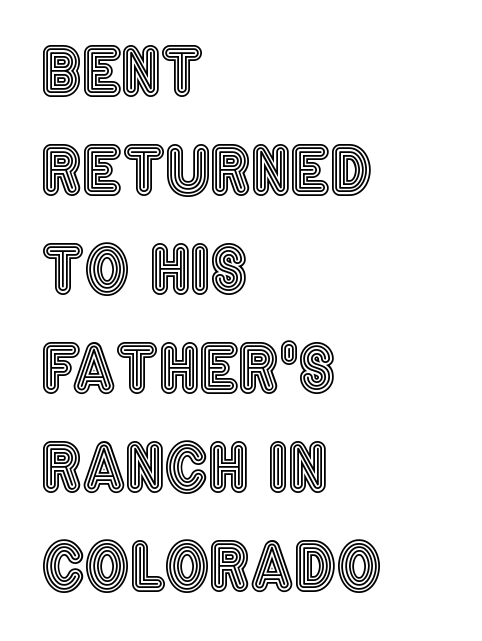
The image shows 63 px condensed type, upright; set left-aligned, normal line spacing (1.57x), normal letter spacing, not underlined; a large x-height.
